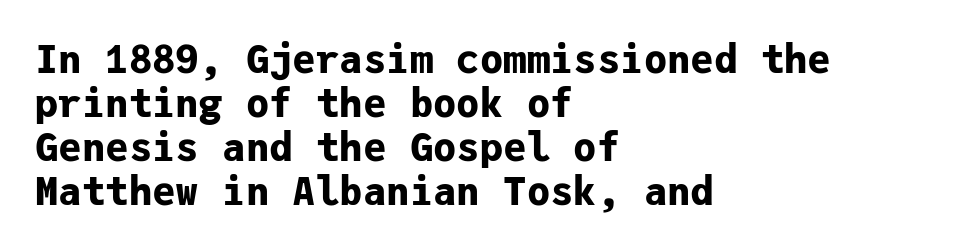
Q: Is the text bold? A: Yes.
Q: Is the text italic (slanted)? A: No, it is upright.
Q: Is the typeface a serif or a sans-serif typeface? A: Sans-serif.
Q: Is the text underlined? A: No.
Q: How is the paragraph aligned? A: Left-aligned.
Q: Is the spacing between letters normal or unusually wide? A: Normal.
Q: Is the spacing between lines tight, normal or loose? A: Tight.
Q: Width (condensed, normal, or wide)? A: Normal.
Q: Stroke contrast? A: Low.
Q: x-height? A: Medium.
Q: Monospaced? A: Yes.
